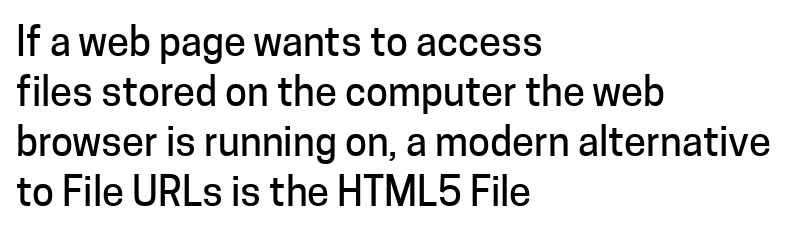
Q: Is the text italic (slanted)? A: No, it is upright.
Q: Is the typeface a serif or a sans-serif typeface? A: Sans-serif.
Q: Is the text underlined? A: No.
Q: How is the paragraph aligned? A: Left-aligned.
Q: Is the spacing between letters normal or unusually wide? A: Normal.
Q: Is the spacing between lines tight, normal or loose? A: Normal.
Q: Width (condensed, normal, or wide)? A: Normal.
Q: Stroke contrast? A: Low.
Q: x-height? A: Medium.
Q: Monospaced? A: No.
